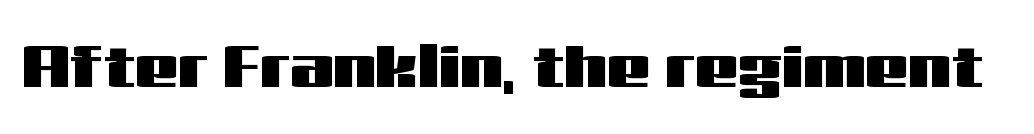
The image shows 61 px wide sans-serif type, upright; set normal letter spacing, not underlined; medium stroke contrast and a medium x-height.
